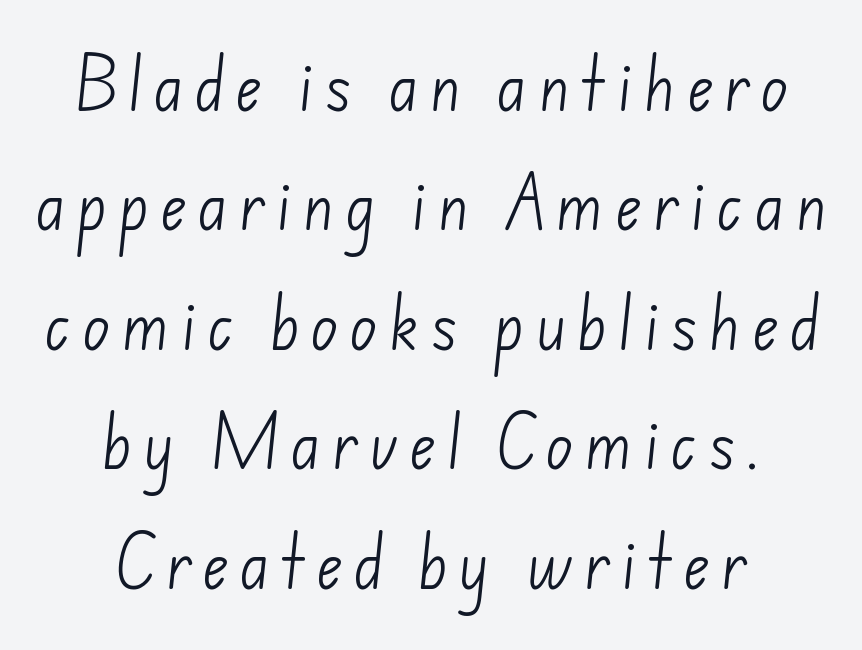
Q: Is the text bold? A: No.
Q: Is the typeface a serif or a sans-serif typeface? A: Sans-serif.
Q: Is the text underlined? A: No.
Q: How is the paragraph aligned? A: Centered.
Q: Is the spacing between lines tight, normal or loose? A: Loose.
Q: Width (condensed, normal, or wide)? A: Normal.
Q: Stroke contrast? A: Low.
Q: x-height? A: Small.
Q: Monospaced? A: No.
